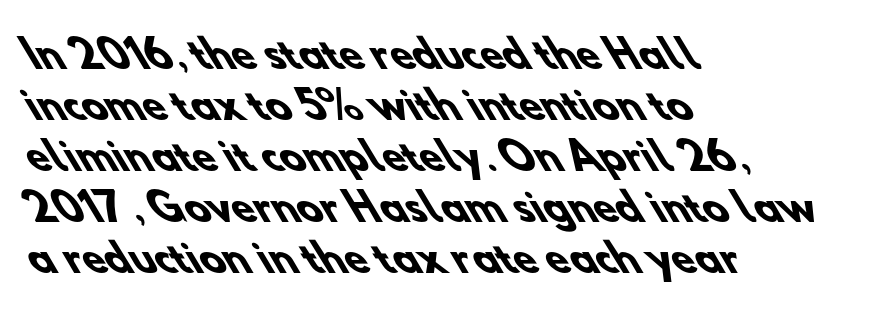
Q: Is the text bold? A: Yes.
Q: Is the typeface a serif or a sans-serif typeface? A: Sans-serif.
Q: Is the text underlined? A: No.
Q: How is the paragraph aligned? A: Left-aligned.
Q: Is the spacing between letters normal or unusually wide? A: Normal.
Q: Is the spacing between lines tight, normal or loose? A: Normal.
Q: Width (condensed, normal, or wide)? A: Normal.
Q: Stroke contrast? A: Low.
Q: x-height? A: Small.
Q: Monospaced? A: No.
